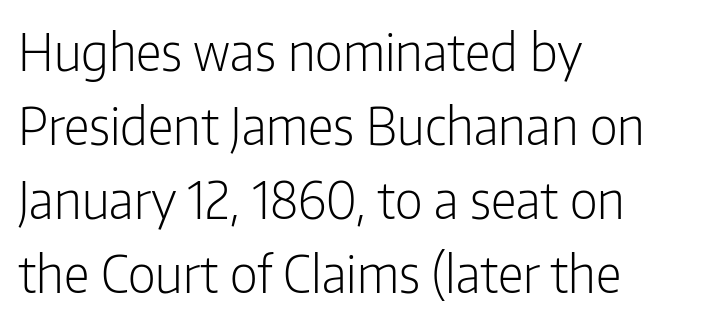
The image shows 51 px light, condensed sans-serif type, upright; set left-aligned, normal line spacing (1.45x), normal letter spacing, not underlined; low stroke contrast and a medium x-height.
